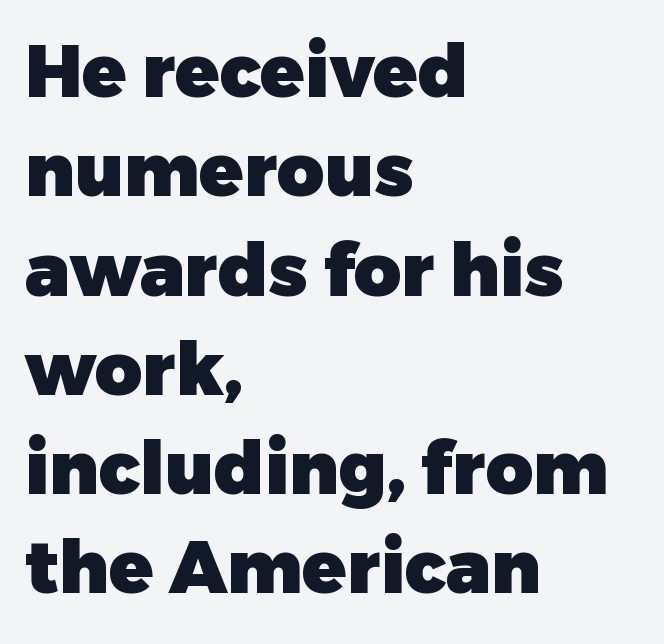
The image shows 73 px heavy sans-serif type, upright; set left-aligned, normal line spacing (1.36x), normal letter spacing, not underlined; low stroke contrast and a medium x-height.
